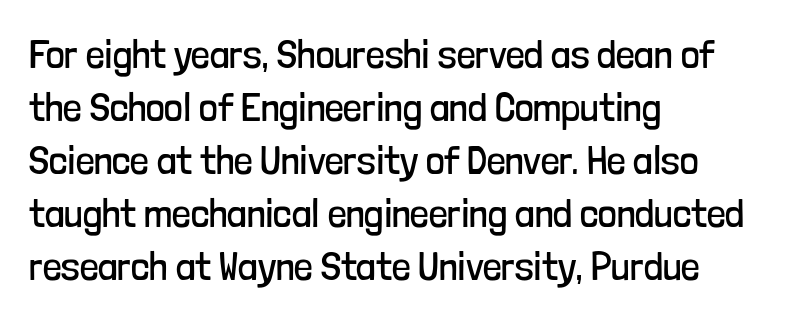
Q: Is the text bold? A: No.
Q: Is the text italic (slanted)? A: No, it is upright.
Q: Is the typeface a serif or a sans-serif typeface? A: Sans-serif.
Q: Is the text underlined? A: No.
Q: How is the paragraph aligned? A: Left-aligned.
Q: Is the spacing between letters normal or unusually wide? A: Normal.
Q: Is the spacing between lines tight, normal or loose? A: Normal.
Q: Width (condensed, normal, or wide)? A: Condensed.
Q: Stroke contrast? A: Low.
Q: x-height? A: Medium.
Q: Monospaced? A: No.
